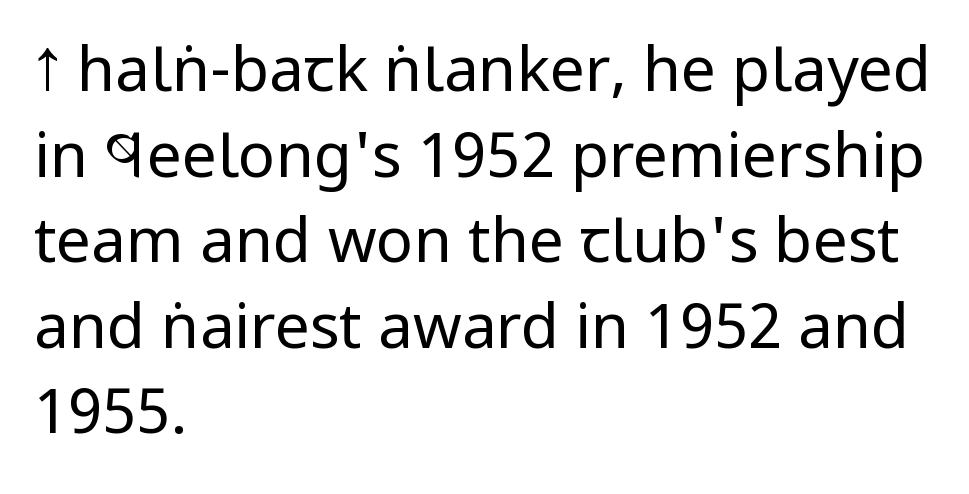
Is the letter spacing exaggerated? No — it looks like the ordinary default. Character widths vary here, with narrow letters taking less room than wide ones. The baseline area is clear. The block of text has a typical density, with ordinary space between rows.
